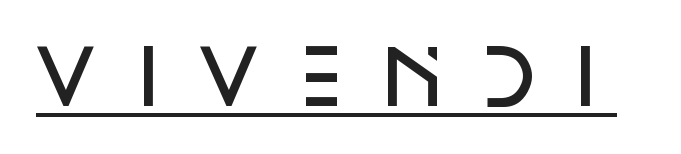
Q: Is the text bold? A: Semi-bold.
Q: Is the text italic (slanted)? A: No, it is upright.
Q: Is the typeface a serif or a sans-serif typeface? A: Sans-serif.
Q: Is the text underlined? A: Yes.
Q: Is the spacing between letters normal or unusually wide? A: Unusually wide.
Q: Width (condensed, normal, or wide)? A: Normal.
Q: Stroke contrast? A: Low.
Q: x-height? A: Large.
Q: Monospaced? A: No.
